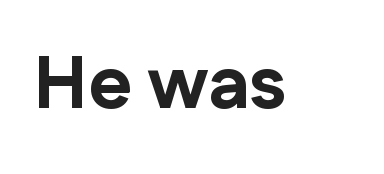
Each letter keeps its own natural width here, so spacing adapts to shape. The font's upright variant was chosen for this text. Grotesque or geometric, the face here clearly has no serifs. The font is running at its bold setting. Honestly, the letter spacing is just normal — you wouldn't notice it.
